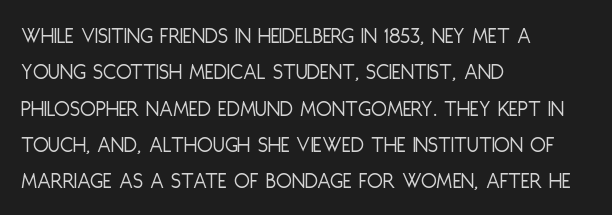
Compared with typical paragraphs, the rows here are spaced about the same. The letterforms sit at book weight or below. Ascenders rise straight up at ninety degrees. The lines are quadded left. Check the space under the baseline: it is left empty. Tracking value appears to be zero — textbook default spacing.
